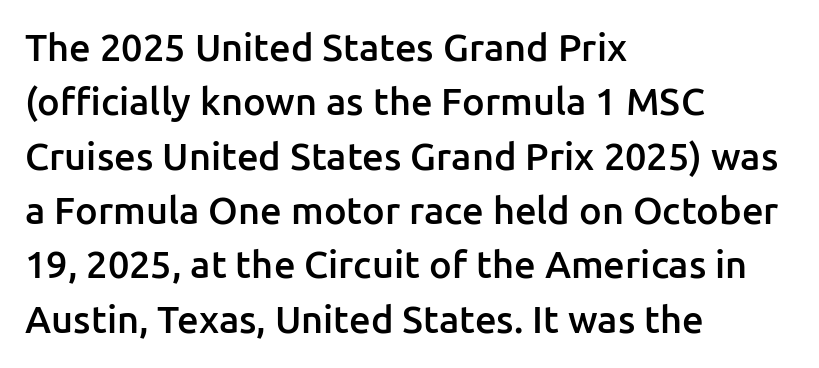
The image shows 38 px semibold sans-serif type, upright; set left-aligned, normal line spacing (1.43x), normal letter spacing, not underlined; low stroke contrast and a medium x-height.
